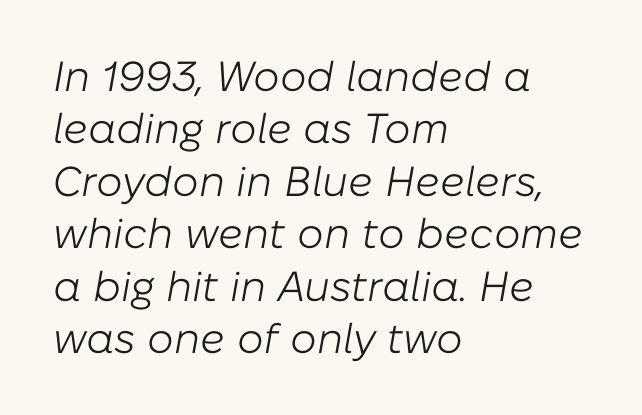
{"italic": "yes", "lean": "right", "slant_degrees": 10, "bold": "no", "weight": "light", "width": "normal", "stroke_contrast": "low", "x_height": "medium", "monospaced": "no", "underline": "no", "align": "left", "line_spacing": "normal", "line_spacing_ratio": 1.25, "letter_spacing": "normal", "letter_spacing_em": 0.0, "glyph_px": 42}
